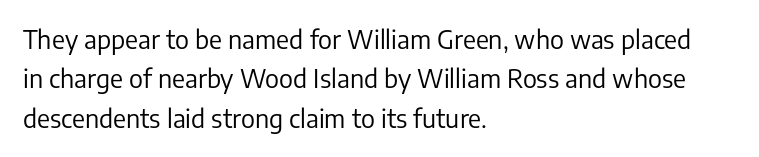
{"italic": "no", "bold": "no", "underline": "no", "align": "left", "line_spacing": "normal", "line_spacing_ratio": 1.58, "letter_spacing": "normal", "letter_spacing_em": 0.0, "glyph_px": 25}
